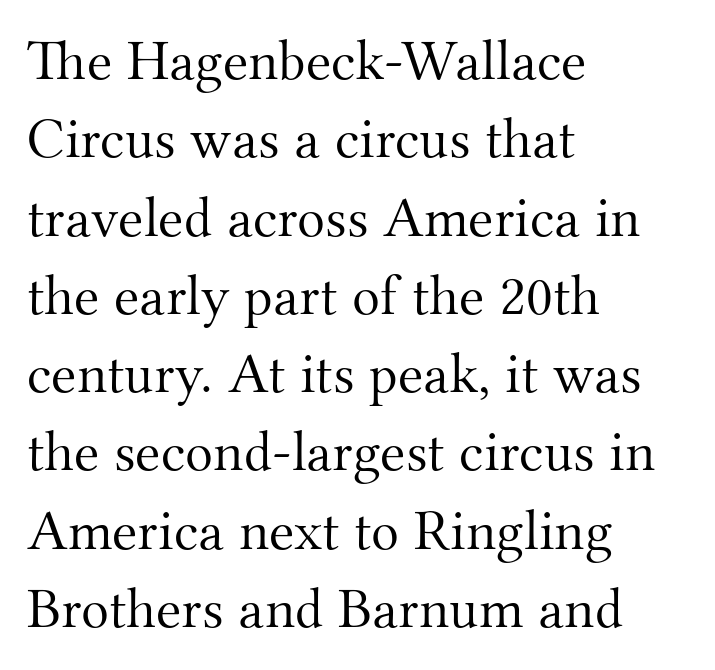
{"serif": "yes", "italic": "no", "bold": "no", "weight": "light", "width": "normal", "stroke_contrast": "medium", "x_height": "small", "monospaced": "no", "underline": "no", "align": "left", "line_spacing": "normal", "line_spacing_ratio": 1.35, "letter_spacing": "normal", "letter_spacing_em": 0.0, "glyph_px": 58}
